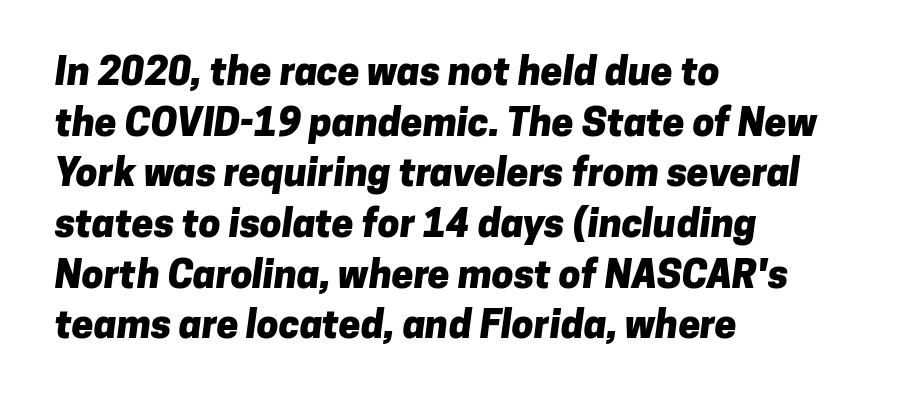
The image shows 39 px heavy sans-serif type; set left-aligned, normal line spacing (1.3x), normal letter spacing, not underlined; low stroke contrast and a medium x-height.
